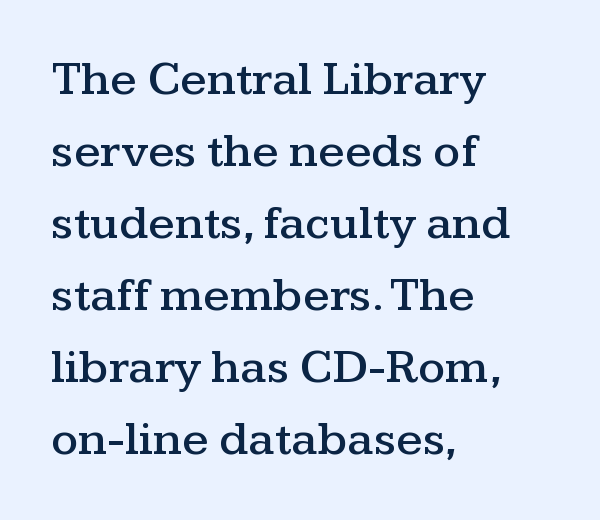
Think of a printed novel: that variable character pitch is what you see here. This rendering leaves character spacing at its baseline value. Letterform terminals end in serifs throughout the passage. Type without underlining. Reading down the block, your eye returns to a fixed left position each line.
